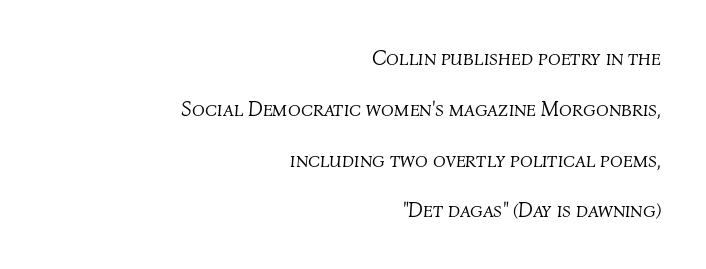
Q: Is the text bold? A: No.
Q: Is the text italic (slanted)? A: Yes, it leans right by about 4 degrees.
Q: Is the text underlined? A: No.
Q: How is the paragraph aligned? A: Right-aligned.
Q: Is the spacing between letters normal or unusually wide? A: Normal.
Q: Is the spacing between lines tight, normal or loose? A: Loose.
